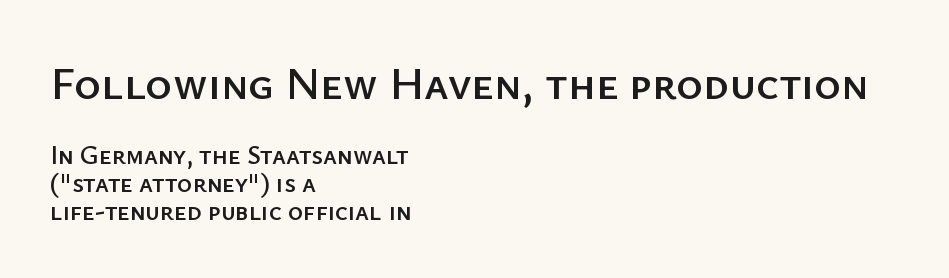
The image shows 46 px sans-serif type, upright; set left-aligned, tight line spacing (1.07x), normal letter spacing, not underlined; the first (top) block is 1.77x larger; low stroke contrast and a medium x-height.
